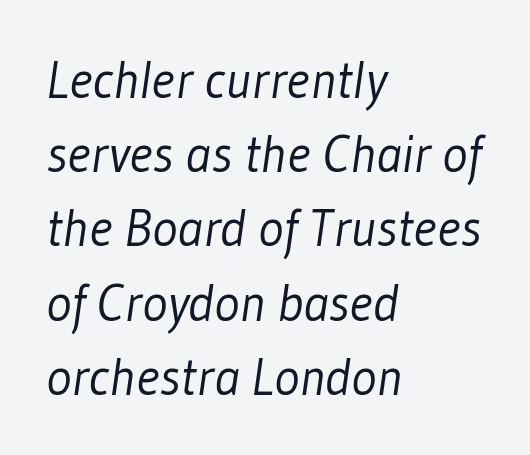
Q: Is the text bold? A: No.
Q: Is the typeface a serif or a sans-serif typeface? A: Sans-serif.
Q: Is the text underlined? A: No.
Q: How is the paragraph aligned? A: Left-aligned.
Q: Is the spacing between letters normal or unusually wide? A: Normal.
Q: Is the spacing between lines tight, normal or loose? A: Normal.
Q: Width (condensed, normal, or wide)? A: Condensed.
Q: Stroke contrast? A: Low.
Q: x-height? A: Medium.
Q: Monospaced? A: No.
